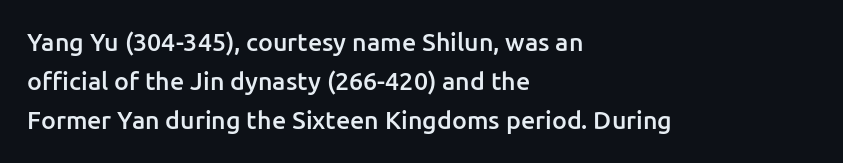
Q: Is the text bold? A: Semi-bold.
Q: Is the text italic (slanted)? A: No, it is upright.
Q: Is the text underlined? A: No.
Q: How is the paragraph aligned? A: Left-aligned.
Q: Is the spacing between letters normal or unusually wide? A: Normal.
Q: Is the spacing between lines tight, normal or loose? A: Normal.
